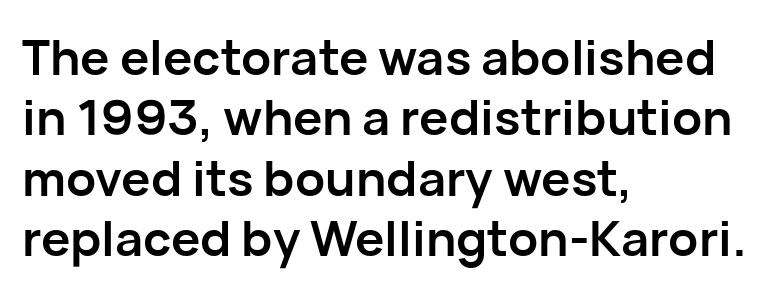
Designer's note — italics off, roman on. These lines carry a lot of weight — the face is fully bold. The face used here is proportionally spaced, like ordinary book or web type. Is the block centered? No — it sits flush against the left margin. Anything drawn beneath the words? Only blank space. Students, note that the glyphs here touch the page at normal intervals.
